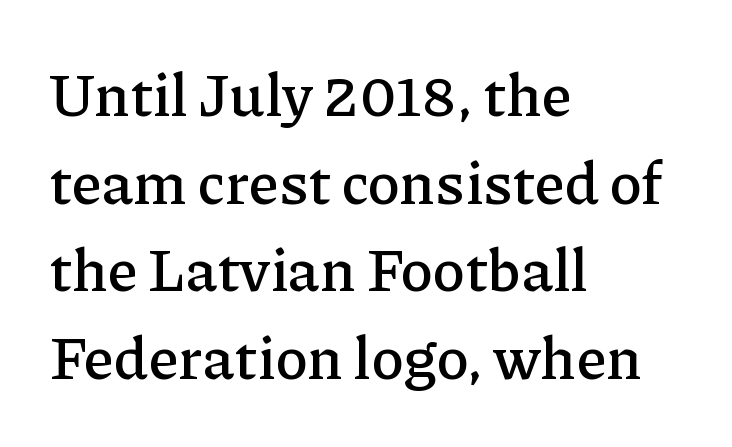
Tracking value appears to be zero — textbook default spacing. Where is the straight margin? On the left. Students, observe: this is what conventionally led text looks like. The lettering stays uniformly vertical, giving the passage a roman look. The letters advance in unequal steps, a hallmark of proportional type.
